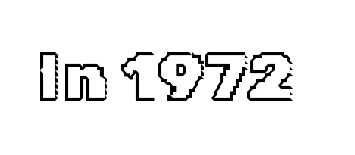
Spacing between characters is what you'd get straight out of the box. Every character sits straight up, as roman type does. Decoration check: the copy has no underline. Varying glyph widths throughout — classic text-font behaviour.
